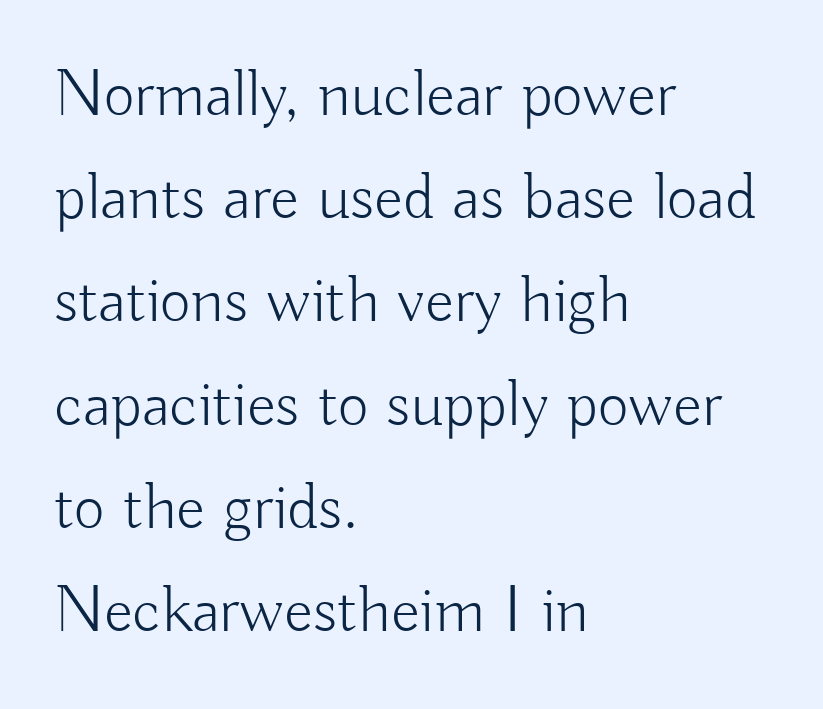
Q: Is the text bold? A: No.
Q: Is the text italic (slanted)? A: No, it is upright.
Q: Is the typeface a serif or a sans-serif typeface? A: Sans-serif.
Q: Is the text underlined? A: No.
Q: How is the paragraph aligned? A: Left-aligned.
Q: Is the spacing between letters normal or unusually wide? A: Normal.
Q: Is the spacing between lines tight, normal or loose? A: Normal.
Q: Width (condensed, normal, or wide)? A: Normal.
Q: Stroke contrast? A: Low.
Q: x-height? A: Small.
Q: Monospaced? A: No.
